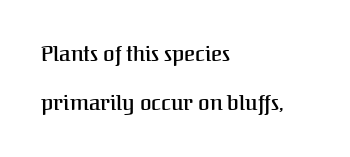
This is the in-between weight designers call semibold or demi. Short note: letters normally spaced. You can tell it's not italic because the verticals are truly vertical. Beneath every word, the page is bare. This rendering uses left alignment, leaving the right contour irregular. In terms of leading, this rendering errs on the spacious side.
